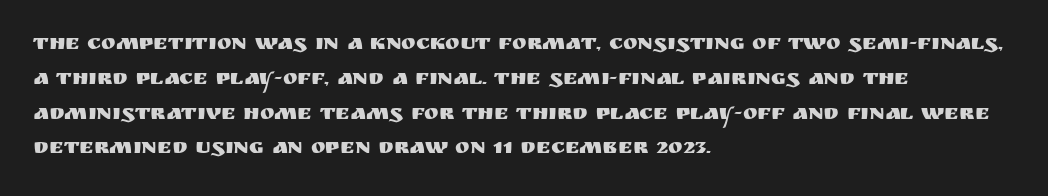
{"italic": "no", "underline": "no", "align": "left", "line_spacing": "normal", "line_spacing_ratio": 1.58, "letter_spacing": "normal", "letter_spacing_em": 0.0, "glyph_px": 22}
